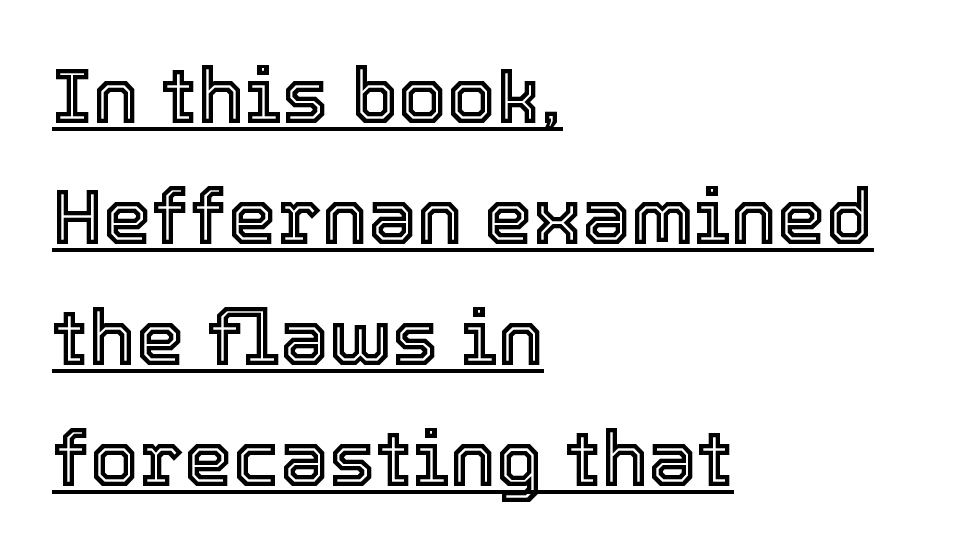
The image shows 78 px text type, upright; set left-aligned, normal line spacing (1.55x), normal letter spacing, underlined; a medium x-height.
